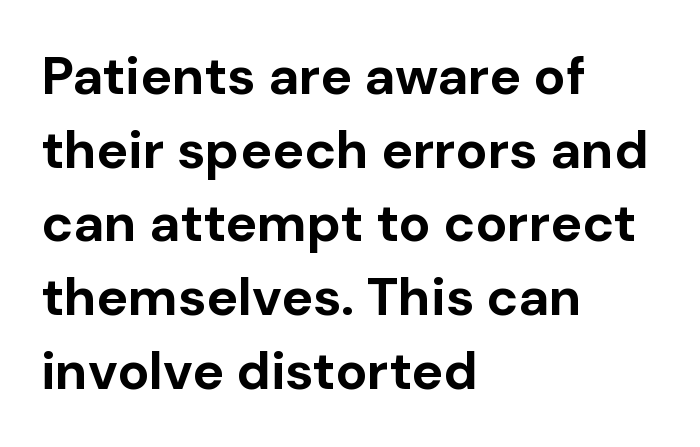
The image shows 53 px bold sans-serif type, upright; set left-aligned, normal line spacing (1.39x), normal letter spacing, not underlined; low stroke contrast and a medium x-height.
